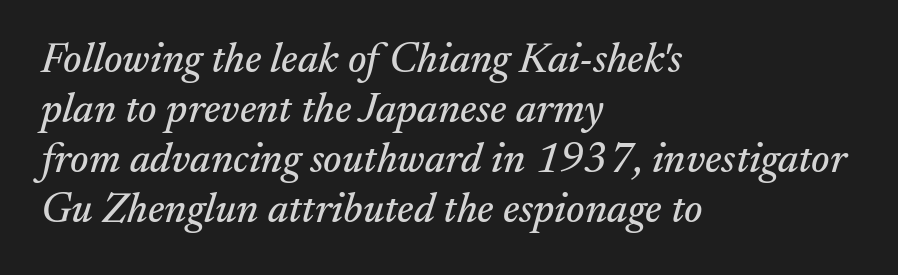
Each row of text sits above clean, open space. This sample uses a serif face. These lines are rendered in a variable-pitch font. The typesetter chose a ragged-right arrangement here. Default kerning and tracking; the words read as compact shapes. The specimen reads as italic at a glance.
